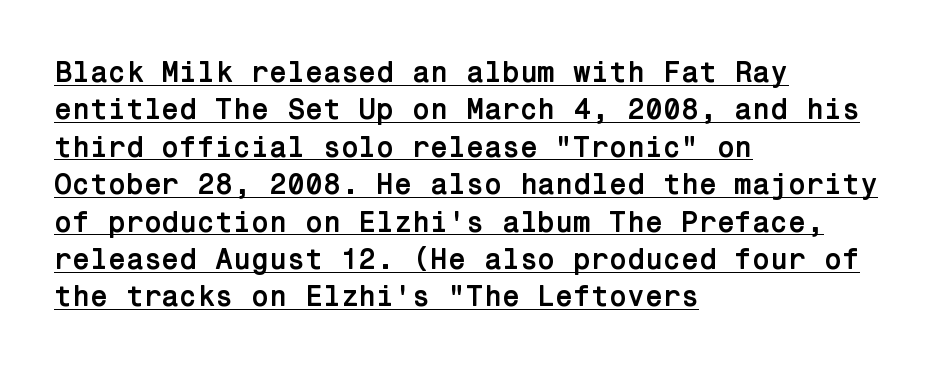
The image shows 29 px semibold sans-serif type, upright; set left-aligned, normal line spacing (1.29x), normal letter spacing, underlined; low stroke contrast and a medium x-height.
